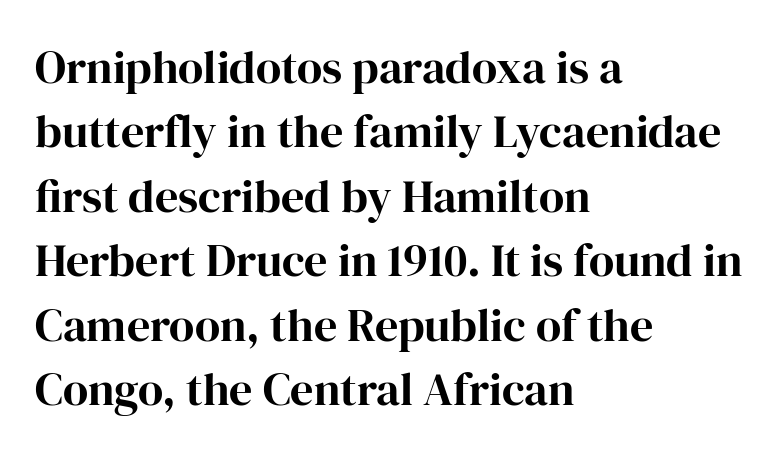
The image shows 46 px bold serif type, upright; set left-aligned, normal line spacing (1.4x), normal letter spacing, not underlined; high stroke contrast and a medium x-height.
